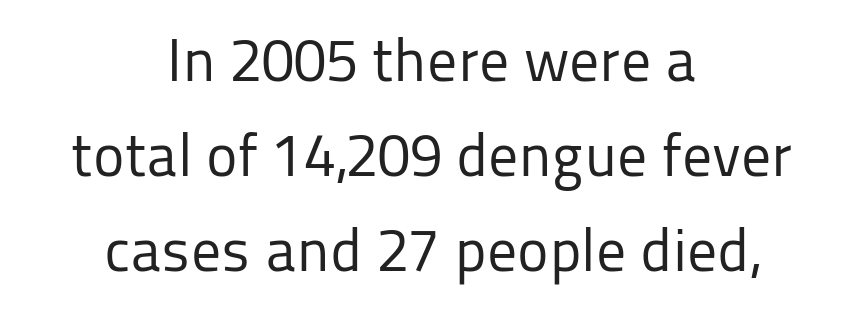
{"serif": "no", "italic": "no", "bold": "no", "weight": "regular", "width": "normal", "stroke_contrast": "low", "x_height": "medium", "monospaced": "no", "underline": "no", "align": "center", "line_spacing": "normal", "line_spacing_ratio": 1.58, "letter_spacing": "normal", "letter_spacing_em": 0.0, "glyph_px": 60}
